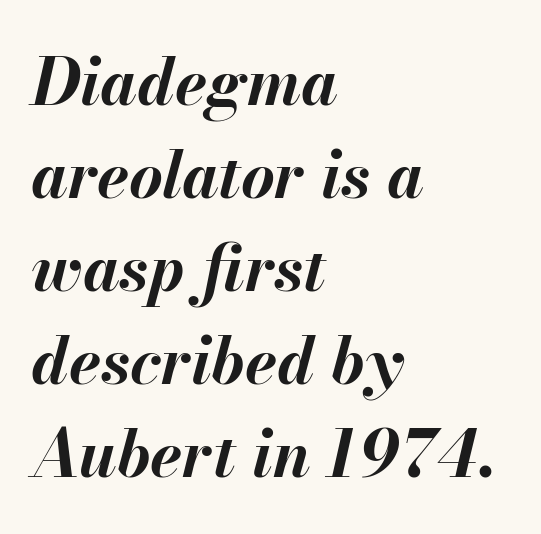
{"italic": "yes", "lean": "right", "slant_degrees": 13, "bold": "yes", "weight": "bold", "width": "normal", "stroke_contrast": "medium", "x_height": "small", "monospaced": "no", "underline": "no", "align": "left", "line_spacing": "normal", "line_spacing_ratio": 1.43, "letter_spacing": "normal", "letter_spacing_em": 0.0, "glyph_px": 65}
